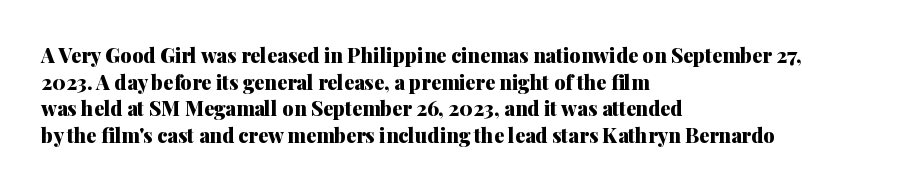
{"italic": "no", "bold": "yes", "underline": "no", "align": "left", "line_spacing": "normal", "line_spacing_ratio": 1.33, "letter_spacing": "normal", "letter_spacing_em": 0.0, "glyph_px": 20}
